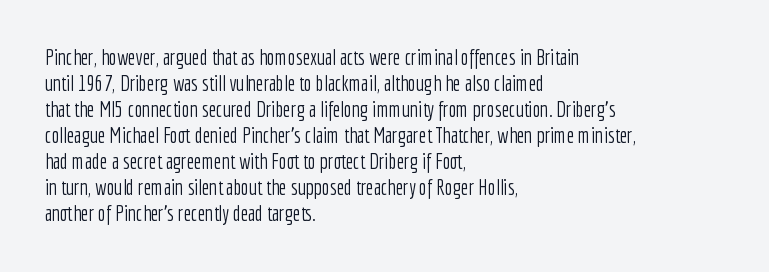
The typography opts for an upright posture over an oblique one. Unmarked baselines from the first word to the last. Students, note that the glyphs here touch the page at normal intervals. Which margin do the lines hug? The left one — the right edge is uneven. The typesetting does not lean heavy: it is not bold.
